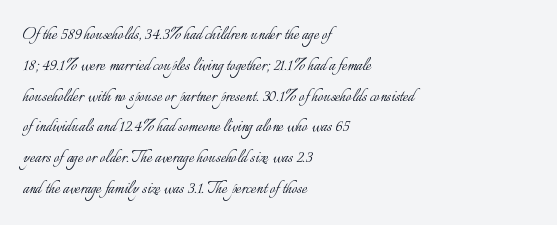
The image shows 20 px text type; set left-aligned, normal line spacing (1.54x), normal letter spacing, not underlined.
